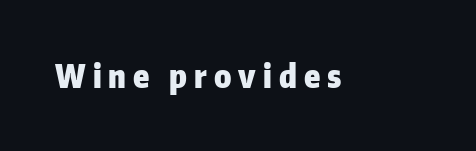
Here the designer chose a conventional face with non-uniform glyph widths. The space beneath each line is pristine and unruled. Ordinary non-slanted type is in use. The text was rendered using a sans face with plain stroke endings.
